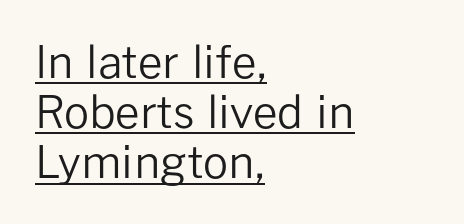
Q: Is the text bold? A: No.
Q: Is the text italic (slanted)? A: No, it is upright.
Q: Is the typeface a serif or a sans-serif typeface? A: Sans-serif.
Q: Is the text underlined? A: Yes.
Q: How is the paragraph aligned? A: Left-aligned.
Q: Is the spacing between letters normal or unusually wide? A: Normal.
Q: Is the spacing between lines tight, normal or loose? A: Tight.
Q: Width (condensed, normal, or wide)? A: Normal.
Q: Stroke contrast? A: Low.
Q: x-height? A: Medium.
Q: Monospaced? A: No.
